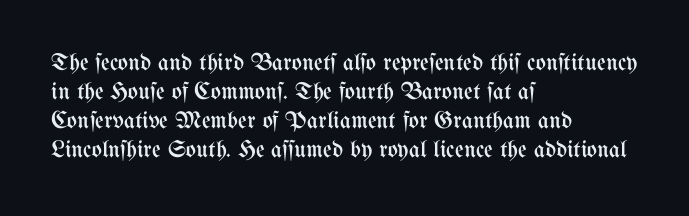
The strokes carry an ordinary text weight at most. Default kerning and tracking; the words read as compact shapes. The gap between lines stays unmarked. Does the lettering tilt? It doesn't — this is upright.
